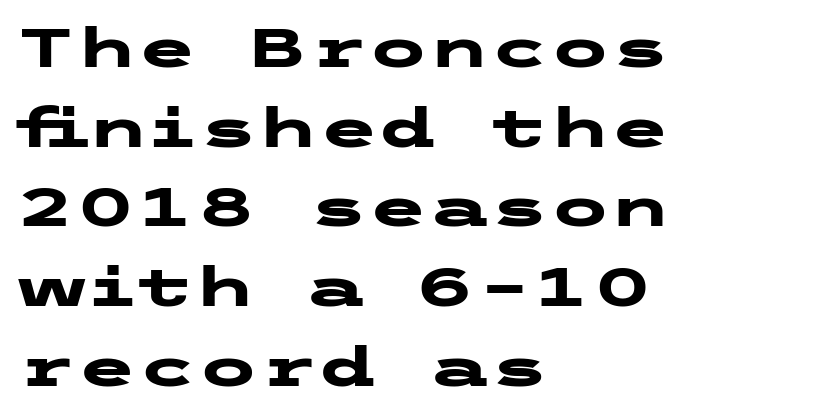
The image shows 55 px heavy, wide sans-serif type, upright; set left-aligned, normal line spacing (1.45x), normal letter spacing, not underlined; low stroke contrast and a medium x-height.
